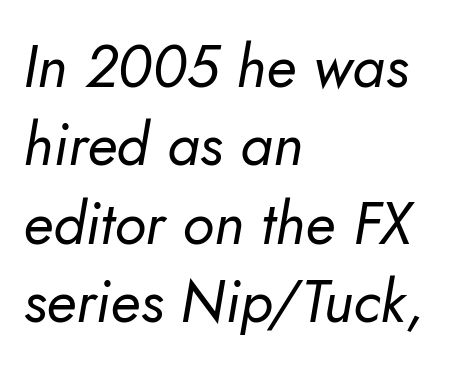
Q: Is the text bold? A: No.
Q: Is the text italic (slanted)? A: Yes, it leans right by about 10 degrees.
Q: Is the text underlined? A: No.
Q: How is the paragraph aligned? A: Left-aligned.
Q: Is the spacing between letters normal or unusually wide? A: Normal.
Q: Is the spacing between lines tight, normal or loose? A: Normal.
Q: Width (condensed, normal, or wide)? A: Normal.
Q: Stroke contrast? A: Low.
Q: x-height? A: Small.
Q: Monospaced? A: No.
